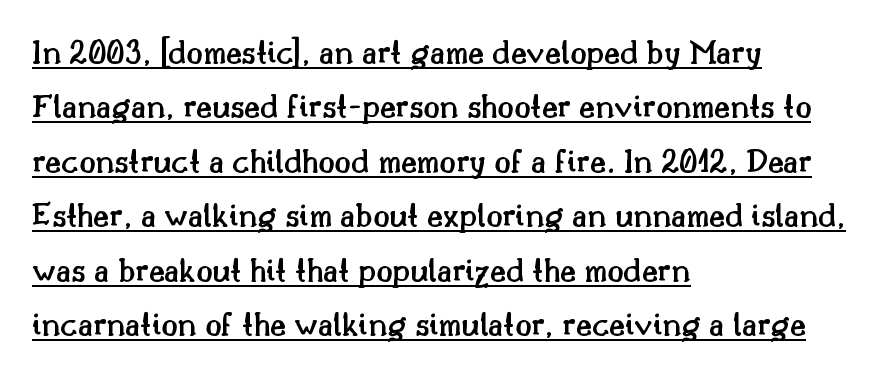
{"serif": "yes", "italic": "no", "bold": "semi", "weight": "semibold", "width": "normal", "stroke_contrast": "medium", "x_height": "small", "monospaced": "no", "underline": "yes", "align": "left", "line_spacing": "normal", "line_spacing_ratio": 1.6, "letter_spacing": "normal", "letter_spacing_em": 0.0, "glyph_px": 34}
